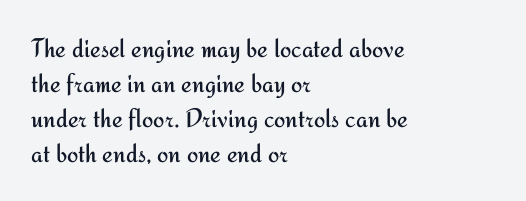
{"italic": "no", "bold": "no", "underline": "no", "align": "left", "line_spacing": "normal", "line_spacing_ratio": 1.3, "letter_spacing": "normal", "letter_spacing_em": 0.0, "glyph_px": 27}
